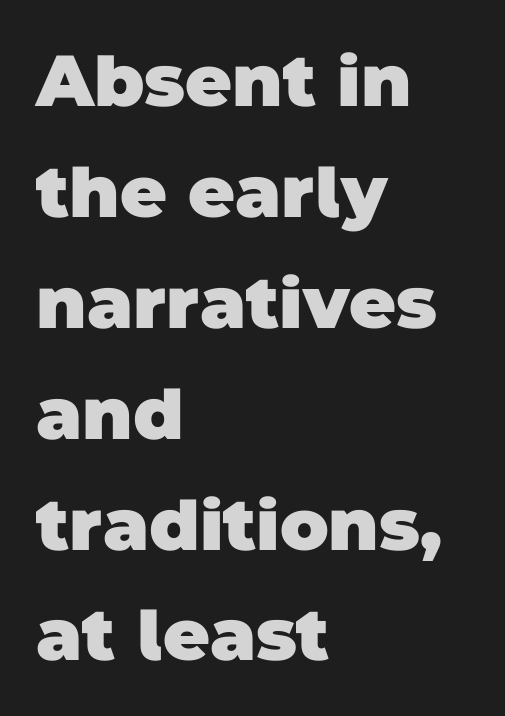
Q: Is the text bold? A: Yes.
Q: Is the typeface a serif or a sans-serif typeface? A: Sans-serif.
Q: Is the text underlined? A: No.
Q: How is the paragraph aligned? A: Left-aligned.
Q: Is the spacing between letters normal or unusually wide? A: Normal.
Q: Is the spacing between lines tight, normal or loose? A: Normal.
Q: Width (condensed, normal, or wide)? A: Normal.
Q: Stroke contrast? A: Low.
Q: x-height? A: Large.
Q: Monospaced? A: No.
